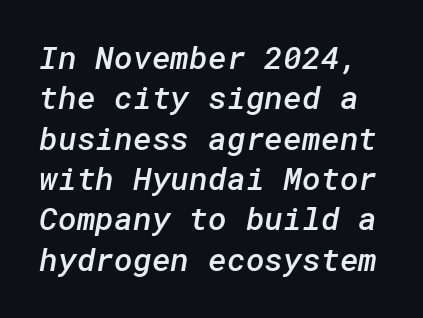
Q: Is the text bold? A: Semi-bold.
Q: Is the typeface a serif or a sans-serif typeface? A: Sans-serif.
Q: Is the text underlined? A: No.
Q: Is the spacing between letters normal or unusually wide? A: Normal.
Q: Is the spacing between lines tight, normal or loose? A: Normal.
Q: Width (condensed, normal, or wide)? A: Normal.
Q: Stroke contrast? A: Low.
Q: x-height? A: Medium.
